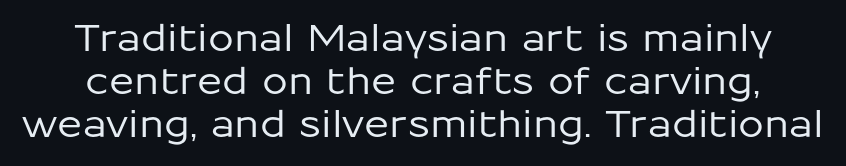
The image shows 37 px sans-serif type, upright; set line spacing 1.16x, normal letter spacing, not underlined; low stroke contrast and a medium x-height.
